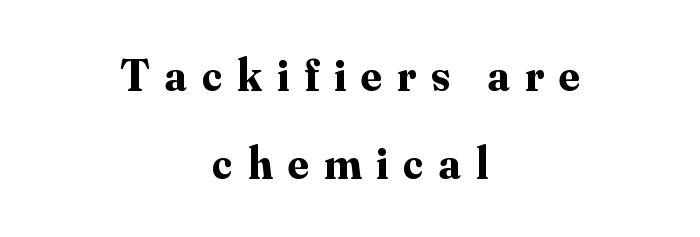
{"serif": "yes", "italic": "no", "bold": "yes", "weight": "bold", "width": "normal", "stroke_contrast": "medium", "x_height": "small", "monospaced": "no", "underline": "no", "align": "center", "line_spacing": "loose", "line_spacing_ratio": 1.95, "letter_spacing": "wide", "letter_spacing_em": 0.34, "glyph_px": 45}
